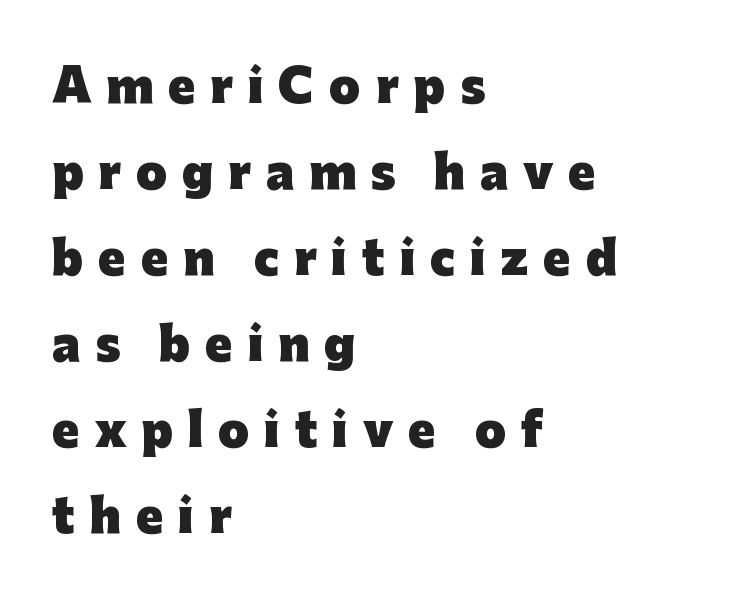
Display-style spreading of the glyphs; the letterfit is very open. Weight: bold. Is this a sans? Yes — the strokes have no serifs. Leading: increased.
